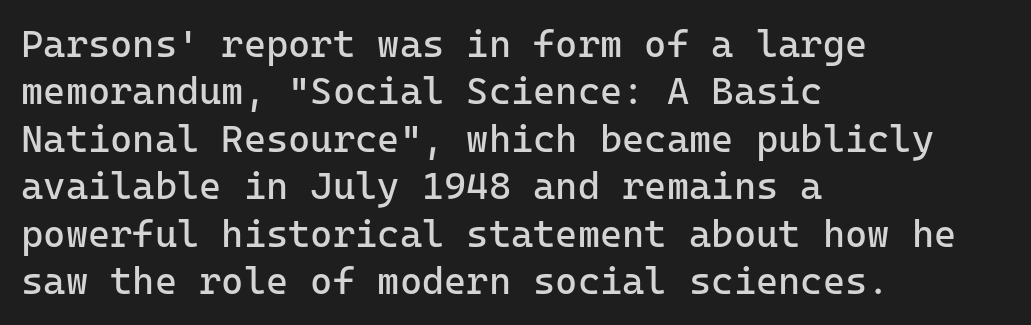
Q: Is the text bold? A: No.
Q: Is the text italic (slanted)? A: No, it is upright.
Q: Is the typeface a serif or a sans-serif typeface? A: Sans-serif.
Q: Is the text underlined? A: No.
Q: How is the paragraph aligned? A: Left-aligned.
Q: Is the spacing between letters normal or unusually wide? A: Normal.
Q: Is the spacing between lines tight, normal or loose? A: Normal.
Q: Width (condensed, normal, or wide)? A: Normal.
Q: Stroke contrast? A: Low.
Q: x-height? A: Medium.
Q: Monospaced? A: Yes.
